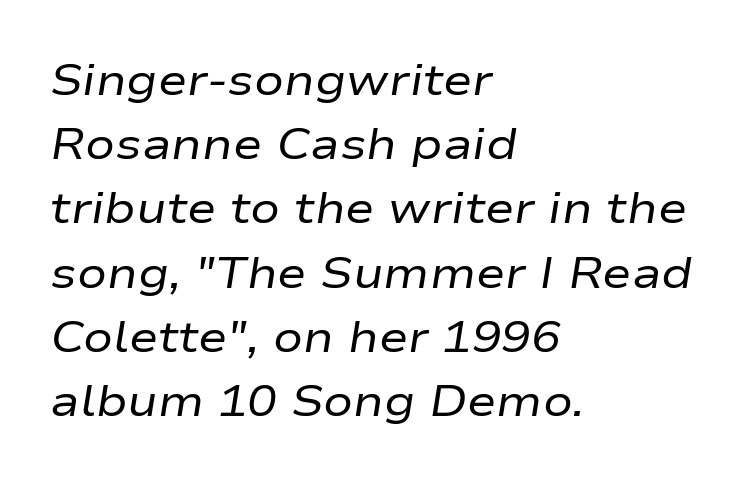
The image shows 44 px regular-weight, wide type, italic (leaning right); set left-aligned, normal line spacing (1.46x), normal letter spacing, not underlined; low stroke contrast and a medium x-height.
